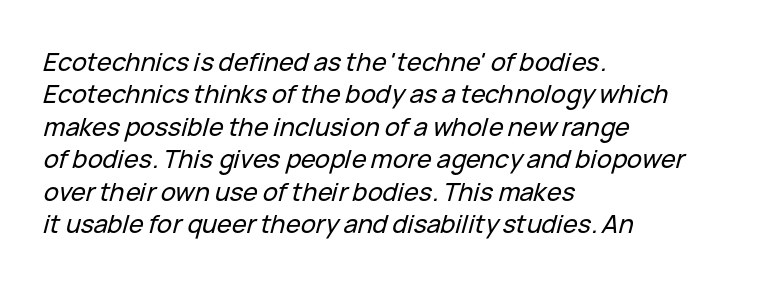
The image shows 25 px text type, italic (leaning right); set left-aligned, normal line spacing (1.3x), normal letter spacing, not underlined.
